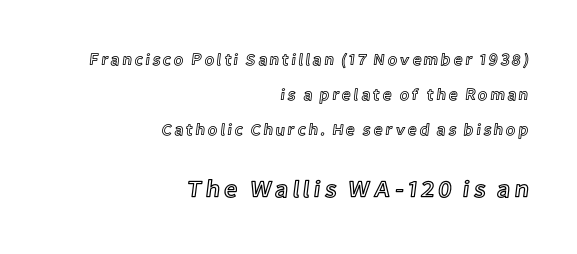
The paragraph shown leans on its right margin. Type without underlining. Here the second block reads like a headline and the first like body copy. Is there much room between lines? Yes — plenty of vertical air separates them.
